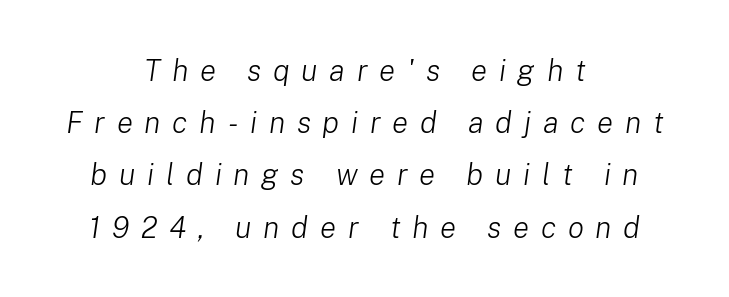
Q: Is the text bold? A: No.
Q: Is the text italic (slanted)? A: Yes, it leans right by about 8 degrees.
Q: Is the text underlined? A: No.
Q: How is the paragraph aligned? A: Centered.
Q: Is the spacing between letters normal or unusually wide? A: Unusually wide.
Q: Width (condensed, normal, or wide)? A: Normal.
Q: Stroke contrast? A: Low.
Q: x-height? A: Medium.
Q: Monospaced? A: No.
